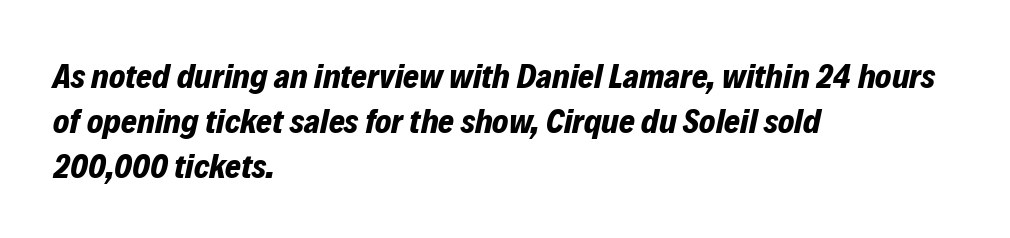
Q: Is the text bold? A: Yes.
Q: Is the text italic (slanted)? A: Yes, it leans right by about 12 degrees.
Q: Is the text underlined? A: No.
Q: How is the paragraph aligned? A: Left-aligned.
Q: Is the spacing between letters normal or unusually wide? A: Normal.
Q: Is the spacing between lines tight, normal or loose? A: Normal.
Q: Width (condensed, normal, or wide)? A: Normal.
Q: Stroke contrast? A: Low.
Q: x-height? A: Medium.
Q: Monospaced? A: No.
